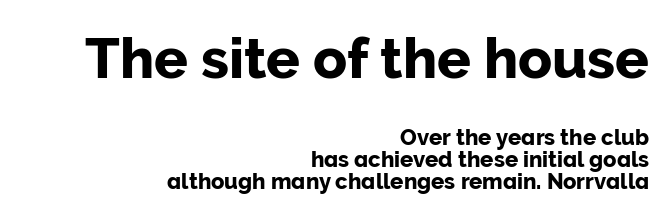
{"serif": "no", "italic": "no", "width": "normal", "stroke_contrast": "low", "x_height": "medium", "monospaced": "no", "underline": "no", "align": "right", "line_spacing": "tight", "line_spacing_ratio": 0.99, "letter_spacing": "normal", "letter_spacing_em": 0.0, "larger_block": "first", "size_ratio": 2.55, "glyph_px": 56}
